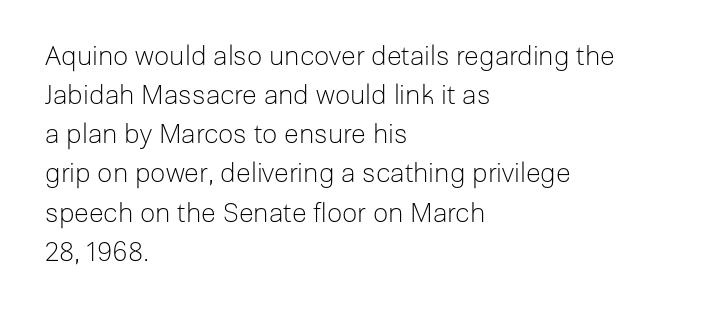
{"italic": "no", "bold": "no", "underline": "no", "align": "left", "line_spacing": "normal", "line_spacing_ratio": 1.45, "letter_spacing": "normal", "letter_spacing_em": 0.0, "glyph_px": 27}
